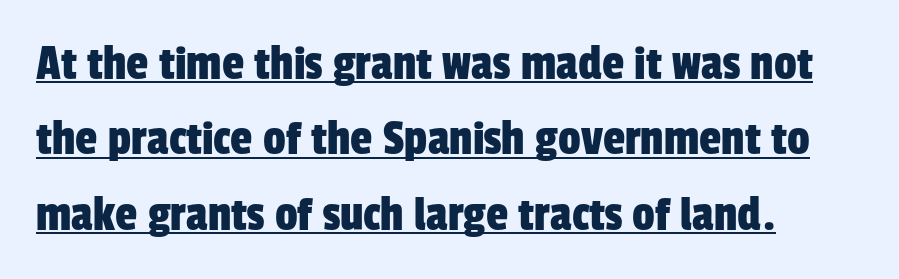
Q: Is the typeface a serif or a sans-serif typeface? A: Sans-serif.
Q: Is the text underlined? A: Yes.
Q: How is the paragraph aligned? A: Left-aligned.
Q: Is the spacing between letters normal or unusually wide? A: Normal.
Q: Is the spacing between lines tight, normal or loose? A: Normal.
Q: Width (condensed, normal, or wide)? A: Condensed.
Q: Stroke contrast? A: Low.
Q: x-height? A: Medium.
Q: Monospaced? A: No.
